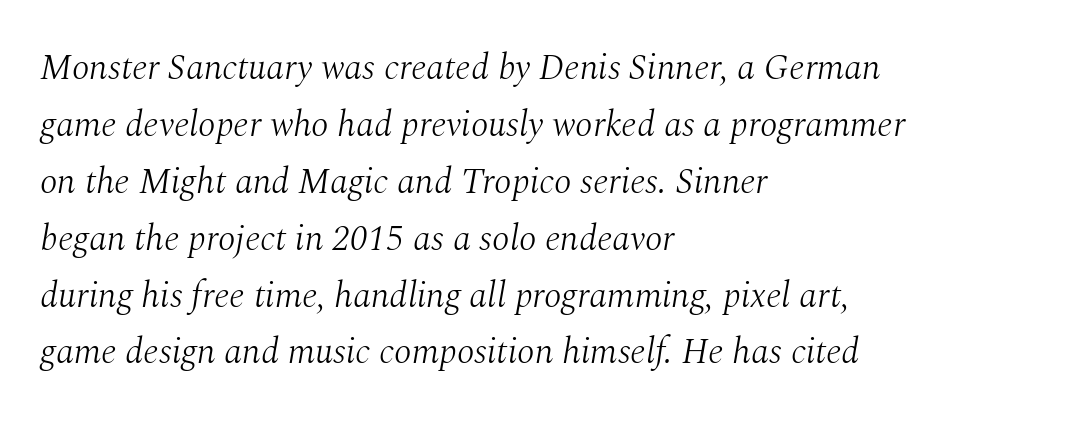
{"serif": "yes", "italic": "yes", "lean": "right", "slant_degrees": 10, "bold": "no", "weight": "light", "width": "normal", "stroke_contrast": "medium", "x_height": "medium", "monospaced": "no", "underline": "no", "align": "left", "line_spacing": "normal", "line_spacing_ratio": 1.58, "letter_spacing": "normal", "letter_spacing_em": 0.0, "glyph_px": 36}
